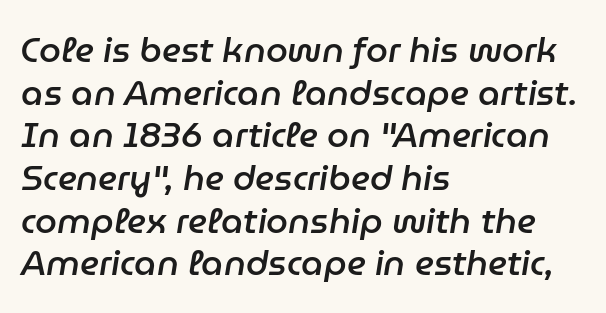
{"italic": "yes", "lean": "right", "slant_degrees": 9, "bold": "semi", "weight": "semibold", "width": "normal", "stroke_contrast": "low", "x_height": "medium", "monospaced": "no", "underline": "no", "align": "left", "line_spacing_ratio": 1.22, "letter_spacing": "normal", "letter_spacing_em": 0.0, "glyph_px": 35}
